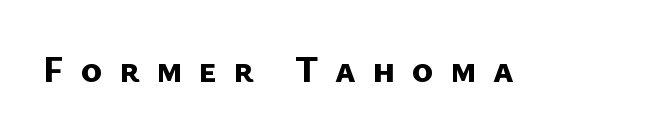
The tracking jumps out immediately: characters are airy and widely separated. These lines are composed in type without serifs. The passage shown is typed in a proportional face where columns would drift. I'd describe the lettering as bold — thick and assertive.
